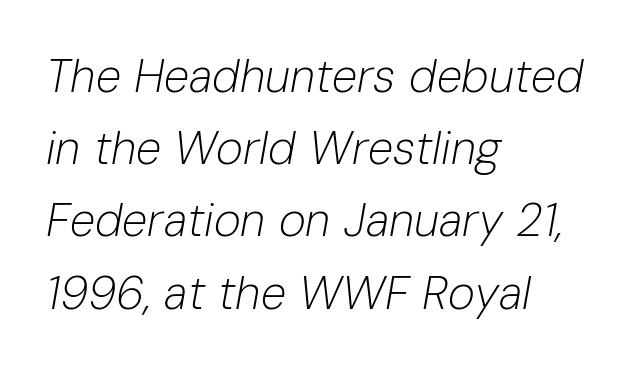
The letterforms sit at book weight or below. Visually the block forms a straight wall on the left and a jagged coastline on the right. Interline gaps are of average width in this sample. Letter spacing: default. The rendering uses natural spacing where letterforms have individual widths.
